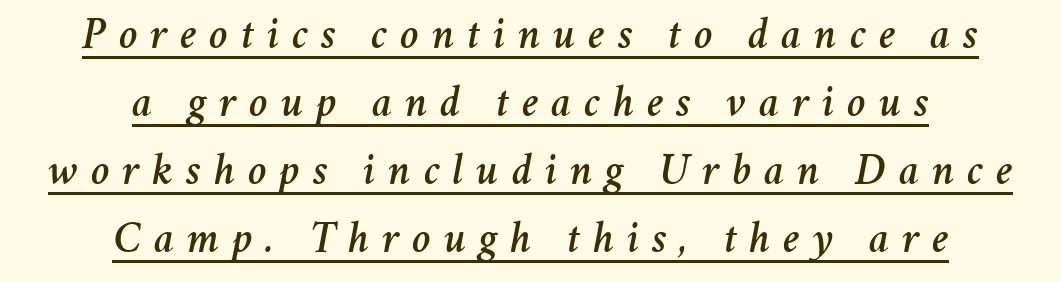
The image shows 45 px text type, italic (leaning right); set centered, normal line spacing (1.51x), unusually wide letter spacing (+0.28 em), underlined; medium stroke contrast and a medium x-height.
